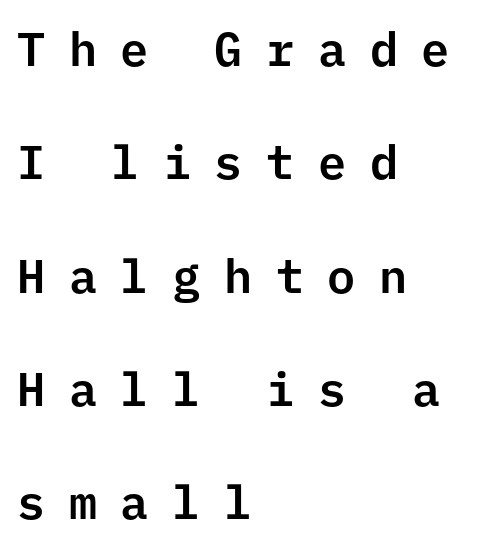
The image shows 47 px sans-serif type, upright, monospaced; set left-aligned, loose line spacing (2.41x), unusually wide letter spacing (+0.5 em), not underlined; low stroke contrast and a medium x-height.
